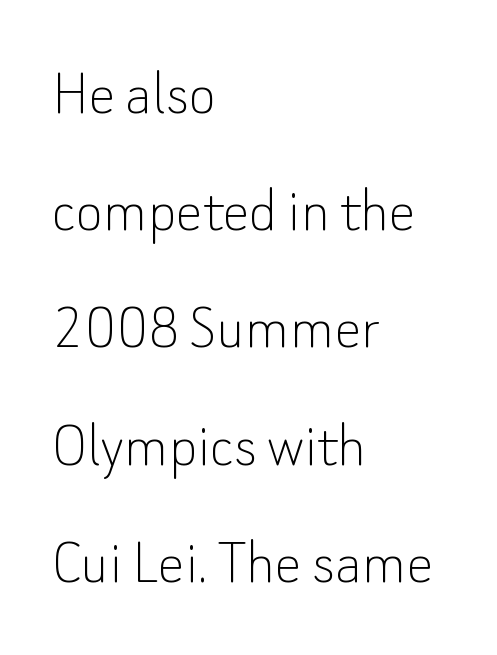
{"serif": "no", "italic": "no", "bold": "no", "weight": "thin", "width": "normal", "stroke_contrast": "low", "x_height": "small", "monospaced": "no", "underline": "no", "align": "left", "line_spacing_ratio": 1.75, "letter_spacing": "normal", "letter_spacing_em": 0.0, "glyph_px": 67}
